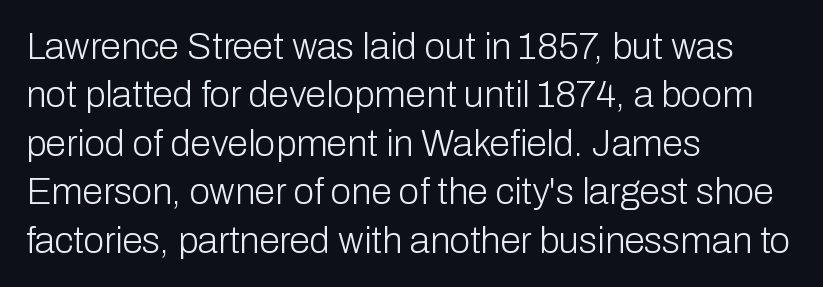
The image shows 37 px light sans-serif type, upright; set left-aligned, normal line spacing (1.31x), normal letter spacing, not underlined; low stroke contrast and a medium x-height.
